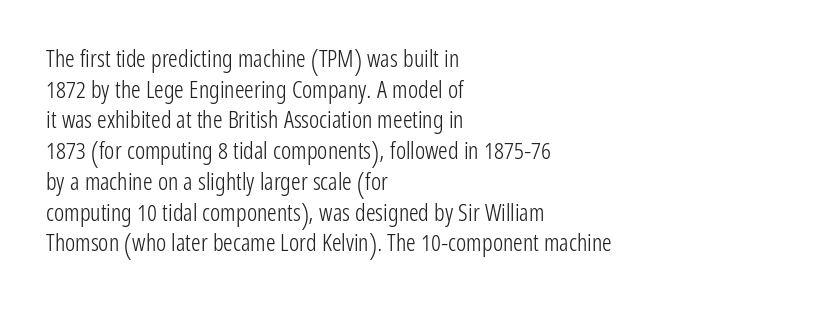
Is the type heavy? It reads as light-to-regular instead. Leftover space on each line is placed entirely after the last word. Characters follow at the spacing the type designer built in. The passage shown stacks its lines at a standard gap.
